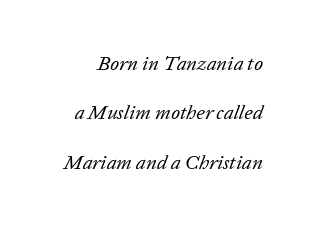
{"italic": "yes", "lean": "right", "slant_degrees": 20, "bold": "no", "underline": "no", "line_spacing": "loose", "line_spacing_ratio": 2.47, "letter_spacing": "normal", "letter_spacing_em": 0.0, "glyph_px": 20}
